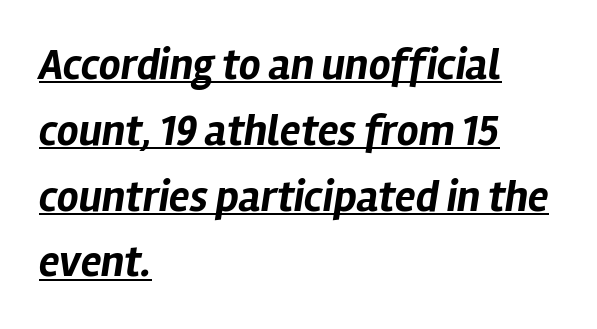
Q: Is the text bold? A: Yes.
Q: Is the text italic (slanted)? A: Yes, it leans right by about 12 degrees.
Q: Is the text underlined? A: Yes.
Q: How is the paragraph aligned? A: Left-aligned.
Q: Is the spacing between letters normal or unusually wide? A: Normal.
Q: Is the spacing between lines tight, normal or loose? A: Normal.
Q: Width (condensed, normal, or wide)? A: Normal.
Q: Stroke contrast? A: Low.
Q: x-height? A: Medium.
Q: Monospaced? A: No.
